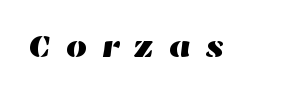
{"width": "wide", "stroke_contrast": "high", "x_height": "medium", "monospaced": "no", "underline": "no", "letter_spacing": "wide", "letter_spacing_em": 0.44, "glyph_px": 31}
